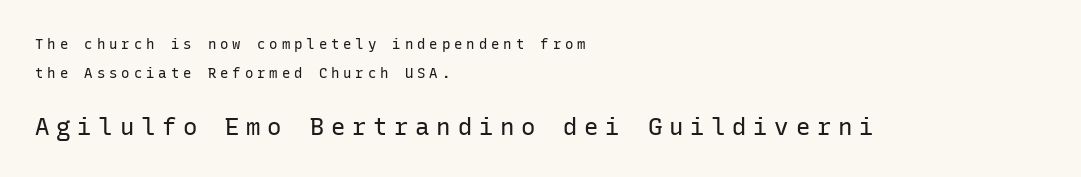
Teacher's note: observe the even left margin — that is flush-left alignment. A typesetter would call this leading open, well beyond the default. Descenders hang freely into open space. Observe the wide spacing: letters keep a clear distance from each other. Is this a heavy cut? Hardly; it is regular or lighter.
